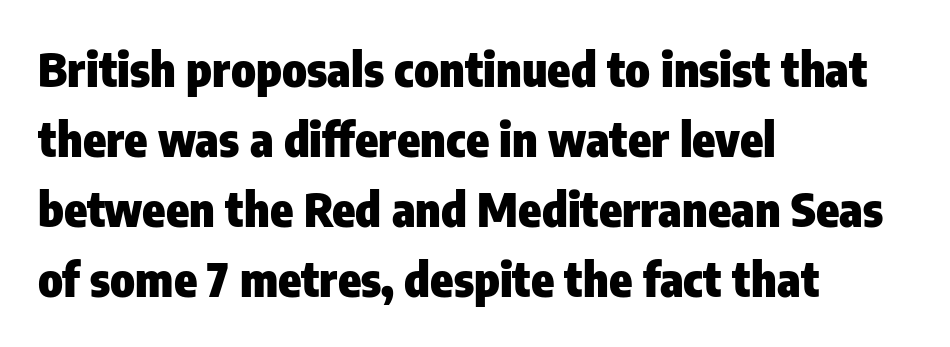
The compositor pushed each line to the left boundary. Style check: upright. Think of a printed novel: that variable character pitch is what you see here. Summary of vertical rhythm: regular, with standard interline spacing. The sample has been set heavy, in full bold. Short note: letters normally spaced.
